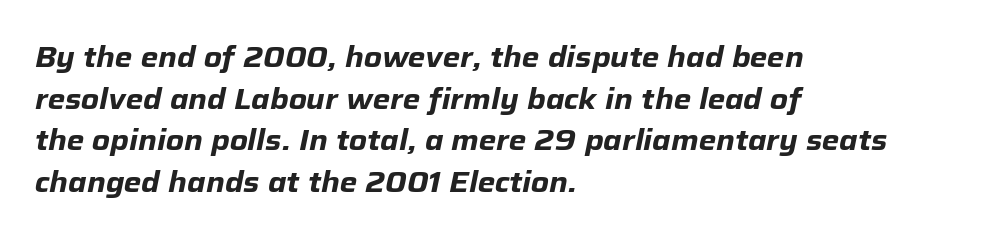
The image shows 28 px heavy type, italic (leaning right); set left-aligned, normal line spacing (1.49x), normal letter spacing, not underlined; low stroke contrast and a medium x-height.
